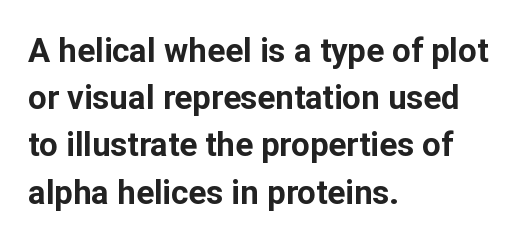
{"serif": "no", "italic": "no", "bold": "yes", "weight": "bold", "width": "normal", "stroke_contrast": "low", "x_height": "medium", "monospaced": "no", "underline": "no", "align": "left", "line_spacing": "normal", "line_spacing_ratio": 1.43, "letter_spacing": "normal", "letter_spacing_em": 0.0, "glyph_px": 33}
